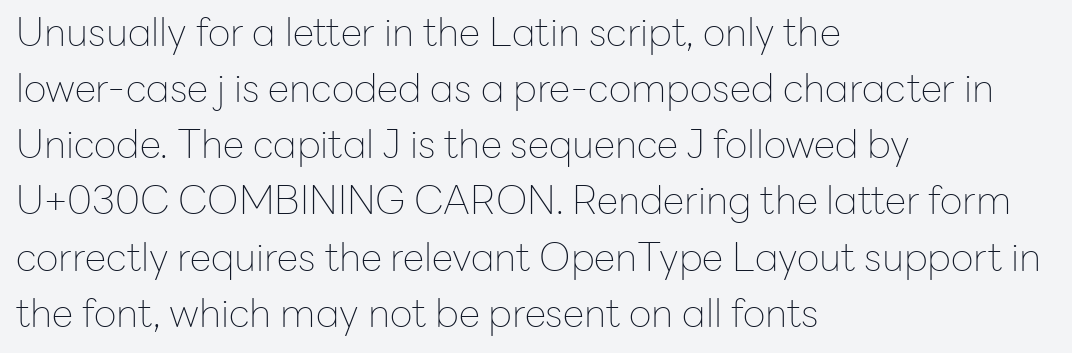
Q: Is the text bold? A: No.
Q: Is the text italic (slanted)? A: No, it is upright.
Q: Is the typeface a serif or a sans-serif typeface? A: Sans-serif.
Q: Is the text underlined? A: No.
Q: How is the paragraph aligned? A: Left-aligned.
Q: Is the spacing between letters normal or unusually wide? A: Normal.
Q: Is the spacing between lines tight, normal or loose? A: Normal.
Q: Width (condensed, normal, or wide)? A: Normal.
Q: Stroke contrast? A: Low.
Q: x-height? A: Medium.
Q: Monospaced? A: No.
